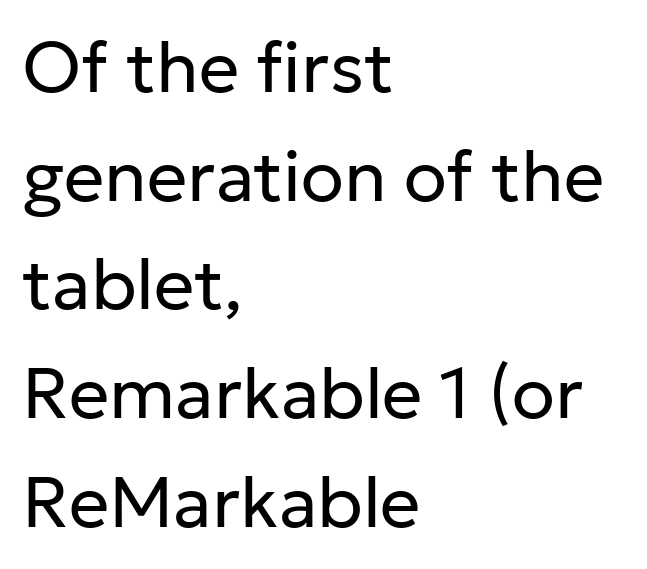
{"serif": "no", "italic": "no", "bold": "no", "weight": "regular", "width": "normal", "stroke_contrast": "low", "x_height": "medium", "monospaced": "no", "underline": "no", "align": "left", "line_spacing": "normal", "line_spacing_ratio": 1.53, "letter_spacing": "normal", "letter_spacing_em": 0.0, "glyph_px": 71}
